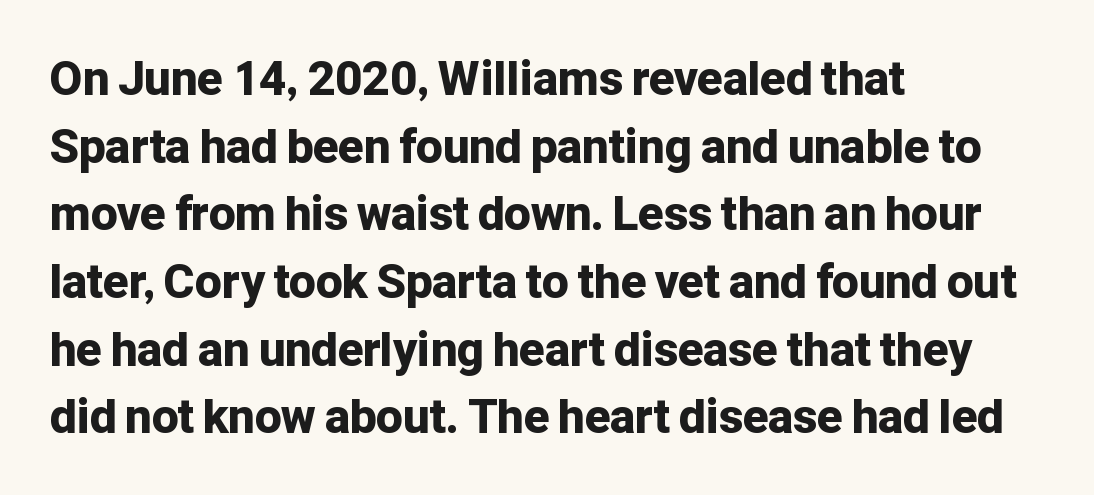
The letters advance in unequal steps, a hallmark of proportional type. Rows of type keep a routine distance in the vertical direction. As a designer I'd log this as weight 700, bold. Compared with a centered layout, this one pins lines to the left instead. The type is set solid horizontally, with unmodified tracking.
